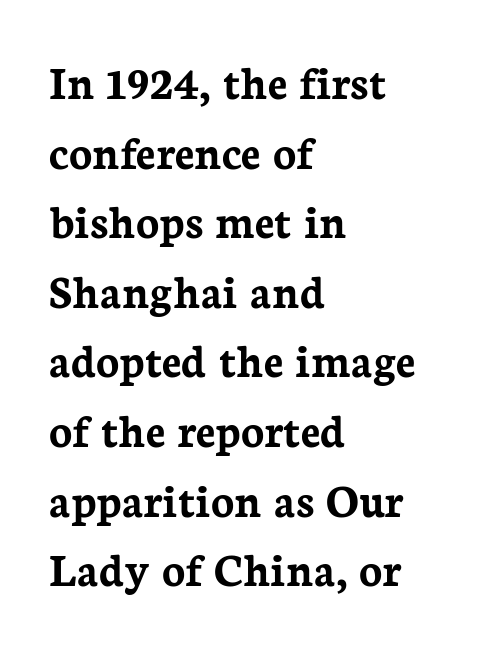
The image shows 48 px semibold serif type, upright; set left-aligned, normal line spacing (1.45x), normal letter spacing, not underlined; low stroke contrast and a medium x-height.
